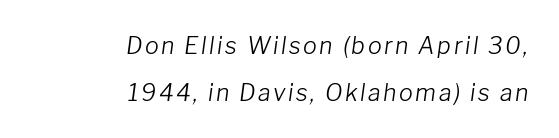
{"italic": "yes", "lean": "right", "slant_degrees": 8, "bold": "no", "underline": "no", "align": "right", "line_spacing": "loose", "line_spacing_ratio": 2.04, "glyph_px": 23}
